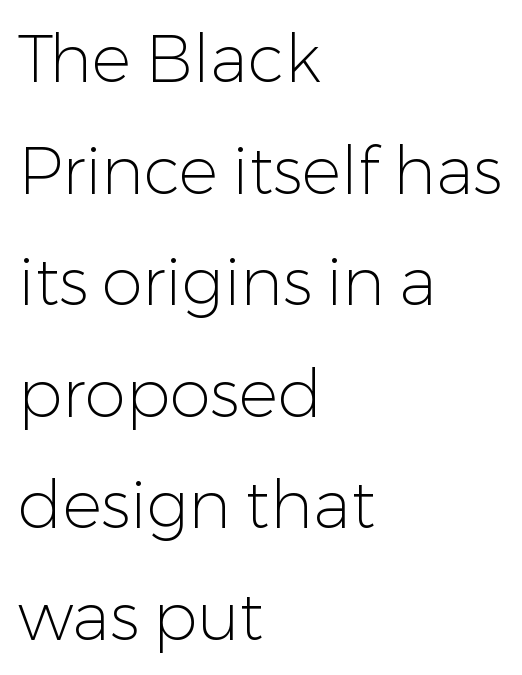
No heavy texture on the line: the type isn't bold. Think of a printed novel: that variable character pitch is what you see here. The tracking reads as untouched default to a designer's eye. The glyphs in this specimen are sans serif.
